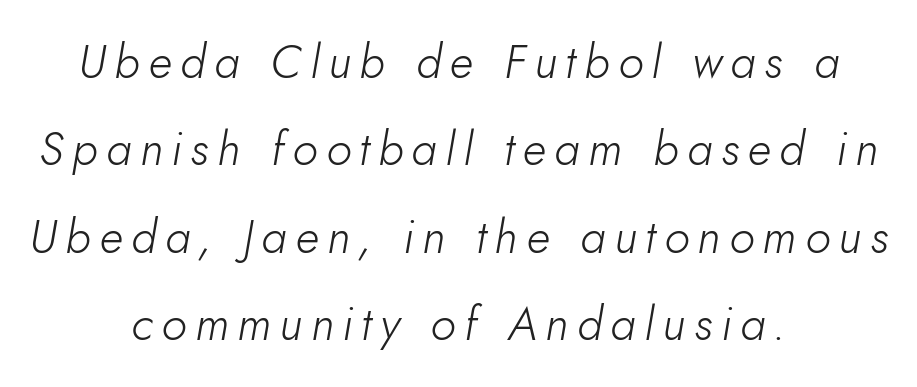
{"italic": "yes", "lean": "right", "slant_degrees": 10, "bold": "no", "weight": "light", "width": "normal", "stroke_contrast": "low", "x_height": "small", "monospaced": "no", "underline": "no", "align": "center", "line_spacing_ratio": 1.86, "glyph_px": 47}
